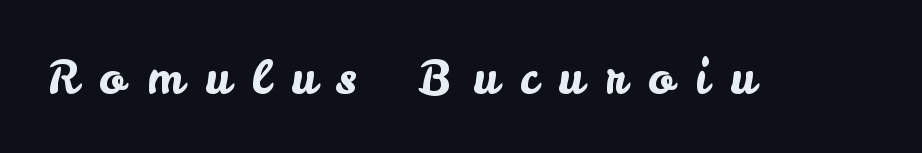
The tracking jumps out immediately: characters are airy and widely separated. A bare baseline throughout the passage. These lines are rendered in a variable-pitch font.
